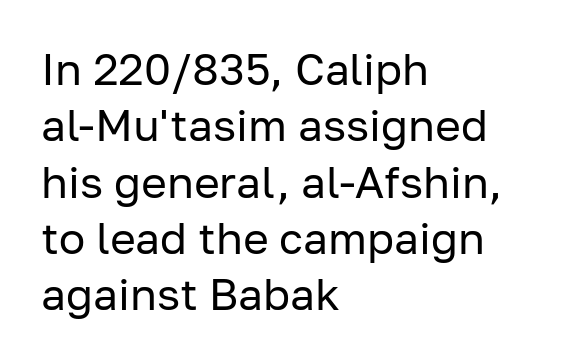
{"serif": "no", "italic": "no", "bold": "no", "weight": "regular", "width": "normal", "stroke_contrast": "low", "x_height": "medium", "monospaced": "no", "underline": "no", "align": "left", "line_spacing": "normal", "line_spacing_ratio": 1.28, "letter_spacing": "normal", "letter_spacing_em": 0.0, "glyph_px": 44}
